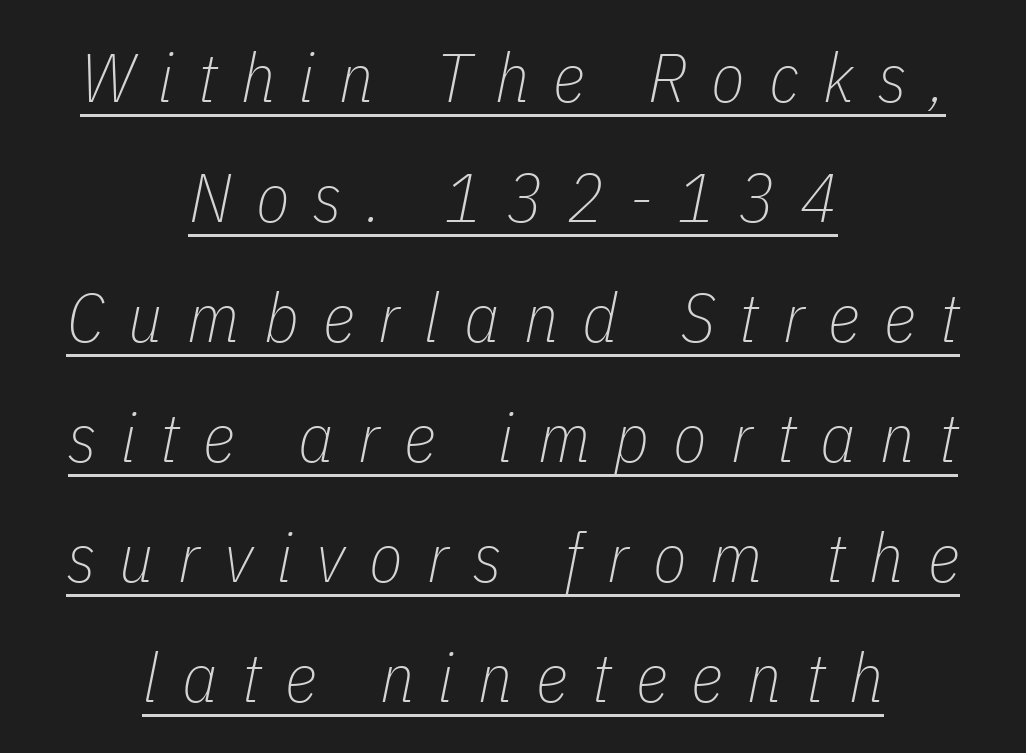
The image shows 69 px thin, condensed type, italic (leaning right); set centered, line spacing 1.74x, unusually wide letter spacing (+0.35 em), underlined; low stroke contrast and a medium x-height.
